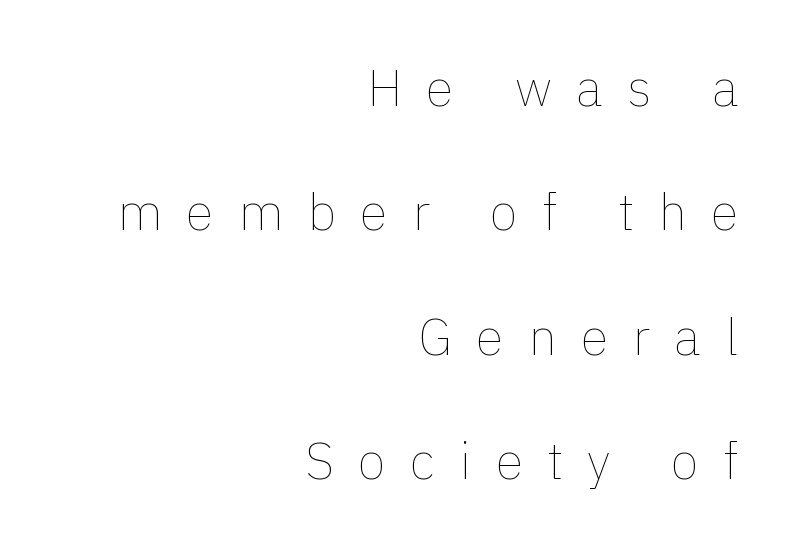
Rows of type keep a wide berth in the vertical direction. Characters remain perfectly vertical along every line. Rule under the text: the space is simply empty. Loose tracking; the words dissolve into strings of separated letters. This sample has the flowing, uneven cadence of proportional lettering.
